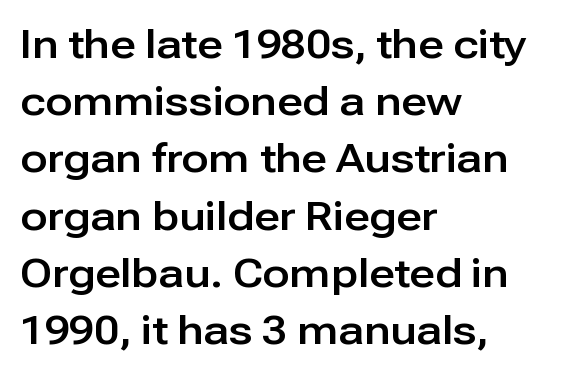
Serifs: no, the terminals of the letterforms are clean. How are the letters spaced? Ordinarily, with no added tracking. One glance says typical: line gaps are just what's usual. Line beginnings align vertically; line endings do not.
